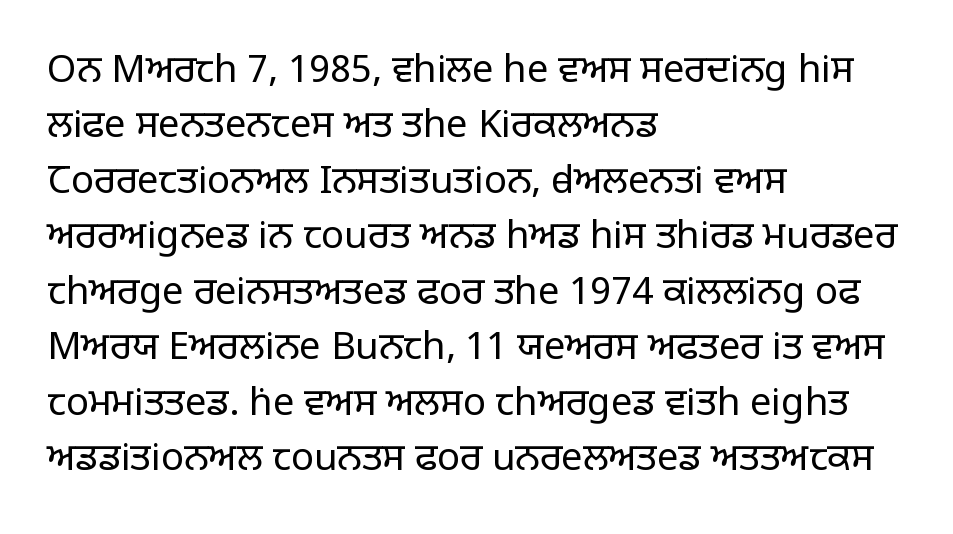
{"serif": "no", "italic": "no", "bold": "no", "weight": "regular", "width": "normal", "stroke_contrast": "low", "x_height": "large", "monospaced": "no", "underline": "no", "align": "left", "line_spacing": "normal", "line_spacing_ratio": 1.46, "letter_spacing": "normal", "letter_spacing_em": 0.0, "glyph_px": 38}
